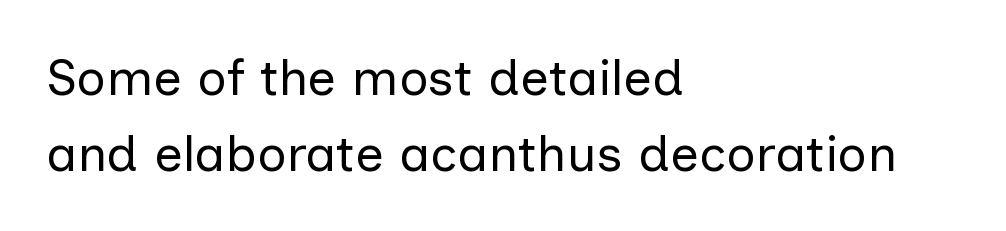
Unlike a traditional serif, this face leaves its strokes unadorned. If you measured baseline to baseline, you'd find a middling distance. Type without underlining. The passage shown is typed in a proportional face where columns would drift.
